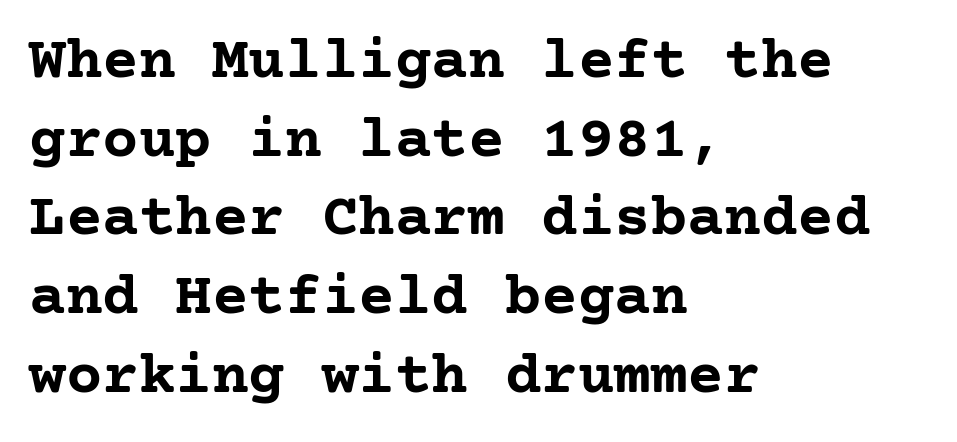
Q: Is the text bold? A: Yes.
Q: Is the text italic (slanted)? A: No, it is upright.
Q: Is the typeface a serif or a sans-serif typeface? A: Serif.
Q: Is the text underlined? A: No.
Q: How is the paragraph aligned? A: Left-aligned.
Q: Is the spacing between letters normal or unusually wide? A: Normal.
Q: Is the spacing between lines tight, normal or loose? A: Normal.
Q: Width (condensed, normal, or wide)? A: Normal.
Q: Stroke contrast? A: Low.
Q: x-height? A: Medium.
